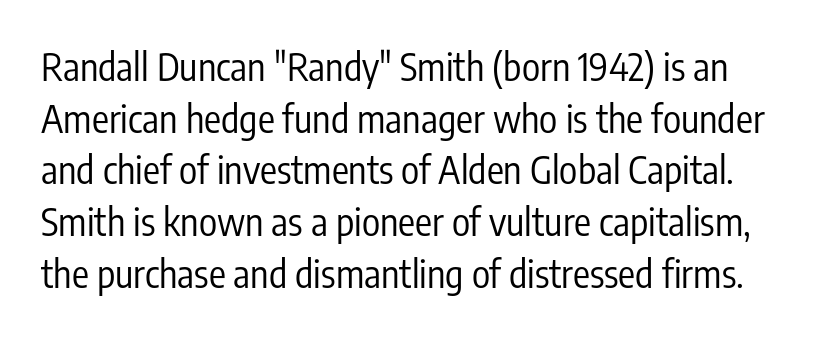
The image shows 38 px regular-weight, condensed sans-serif type, upright; set normal line spacing (1.36x), normal letter spacing, not underlined; low stroke contrast and a medium x-height.
